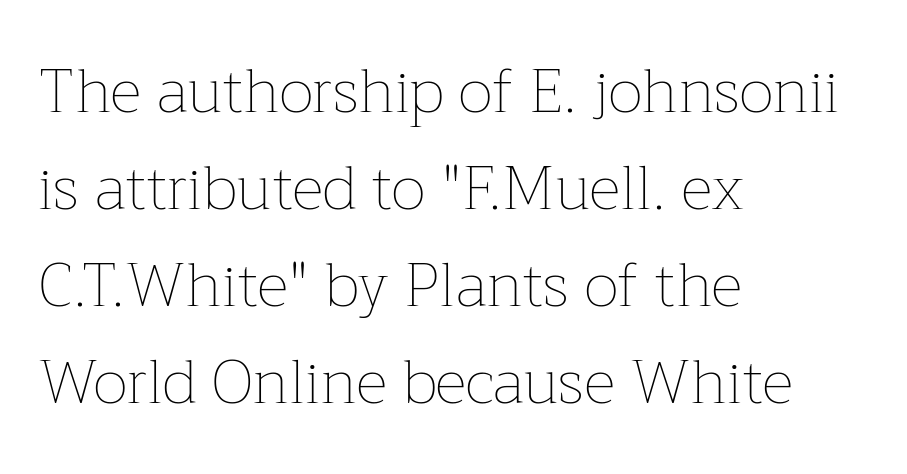
{"italic": "no", "bold": "no", "weight": "thin", "width": "normal", "stroke_contrast": "low", "x_height": "medium", "monospaced": "no", "underline": "no", "align": "left", "line_spacing": "normal", "line_spacing_ratio": 1.59, "letter_spacing": "normal", "letter_spacing_em": 0.0, "glyph_px": 61}
